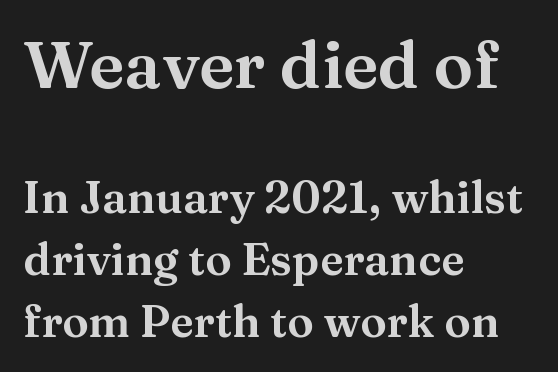
{"serif": "yes", "italic": "no", "width": "wide", "stroke_contrast": "medium", "x_height": "medium", "monospaced": "no", "underline": "no", "align": "left", "line_spacing": "normal", "line_spacing_ratio": 1.41, "letter_spacing": "normal", "letter_spacing_em": 0.0, "larger_block": "first", "size_ratio": 1.5, "glyph_px": 66}
